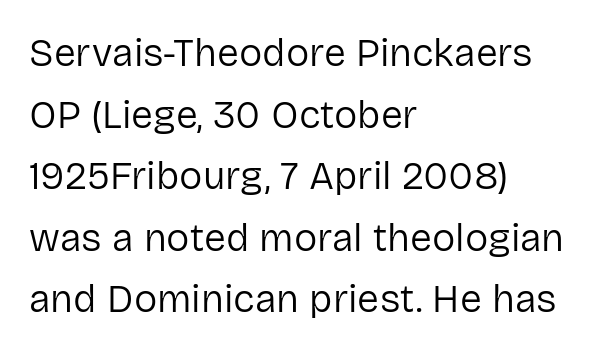
Q: Is the text bold? A: No.
Q: Is the text italic (slanted)? A: No, it is upright.
Q: Is the typeface a serif or a sans-serif typeface? A: Sans-serif.
Q: Is the text underlined? A: No.
Q: How is the paragraph aligned? A: Left-aligned.
Q: Is the spacing between letters normal or unusually wide? A: Normal.
Q: Is the spacing between lines tight, normal or loose? A: Normal.
Q: Width (condensed, normal, or wide)? A: Normal.
Q: Stroke contrast? A: Low.
Q: x-height? A: Medium.
Q: Monospaced? A: No.
